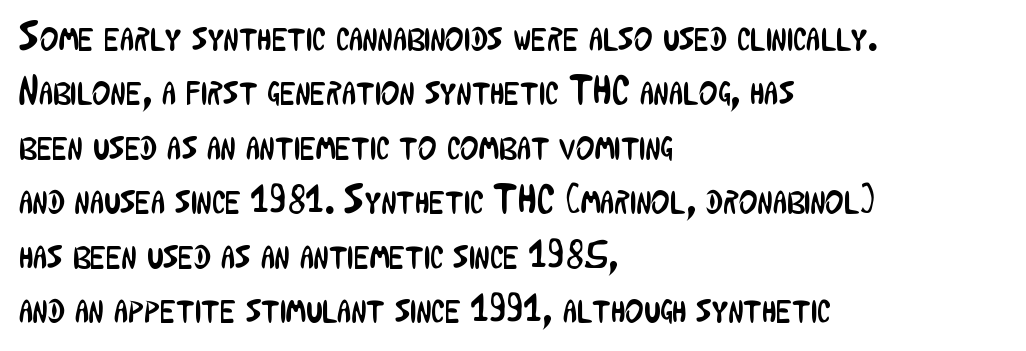
The image shows 40 px regular-weight, condensed sans-serif type, upright; set left-aligned, normal line spacing (1.36x), normal letter spacing, not underlined; low stroke contrast and a medium x-height.
